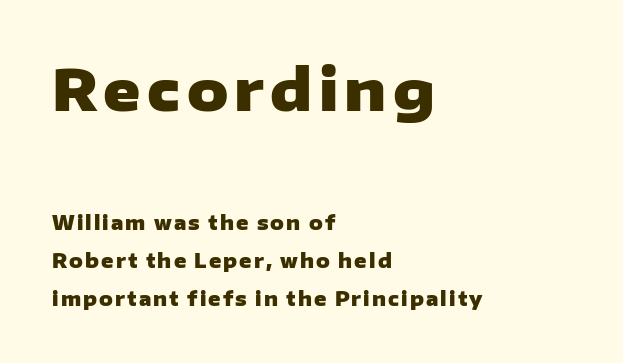
Q: Is the text bold? A: Yes.
Q: Is the text italic (slanted)? A: No, it is upright.
Q: Is the typeface a serif or a sans-serif typeface? A: Sans-serif.
Q: Is the text underlined? A: No.
Q: How is the paragraph aligned? A: Left-aligned.
Q: Is the spacing between lines tight, normal or loose? A: Loose.
Q: Which block of text is set in a larger size, the first (top) or the second (bottom)? A: The first (top) one.
Q: Width (condensed, normal, or wide)? A: Wide.
Q: Stroke contrast? A: Low.
Q: x-height? A: Medium.
Q: Monospaced? A: No.
